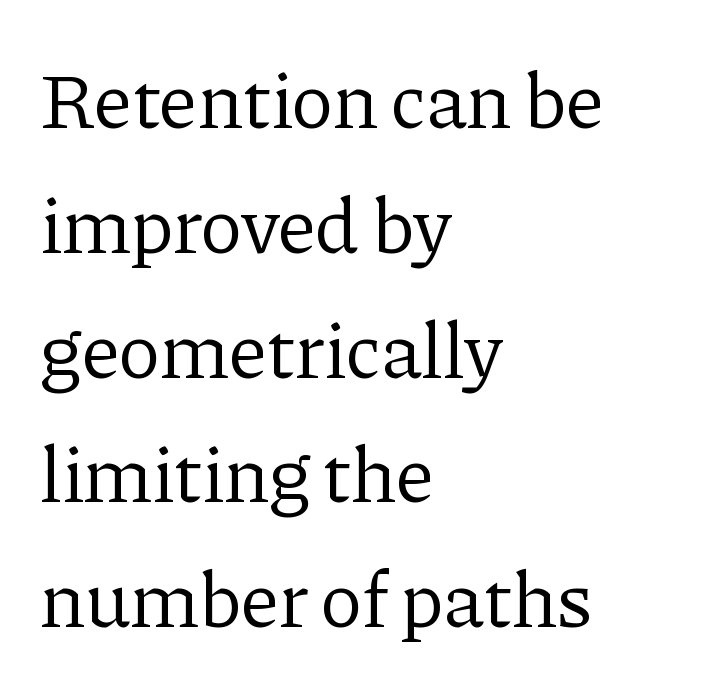
Q: Is the text bold? A: No.
Q: Is the text italic (slanted)? A: No, it is upright.
Q: Is the typeface a serif or a sans-serif typeface? A: Serif.
Q: Is the text underlined? A: No.
Q: How is the paragraph aligned? A: Left-aligned.
Q: Is the spacing between letters normal or unusually wide? A: Normal.
Q: Is the spacing between lines tight, normal or loose? A: Normal.
Q: Width (condensed, normal, or wide)? A: Normal.
Q: Stroke contrast? A: Low.
Q: x-height? A: Medium.
Q: Monospaced? A: No.
